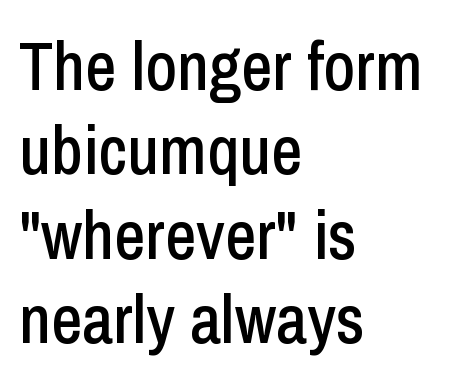
{"serif": "no", "italic": "no", "width": "condensed", "stroke_contrast": "low", "x_height": "medium", "monospaced": "no", "underline": "no", "align": "left", "line_spacing_ratio": 1.24, "letter_spacing": "normal", "letter_spacing_em": 0.0, "glyph_px": 68}
